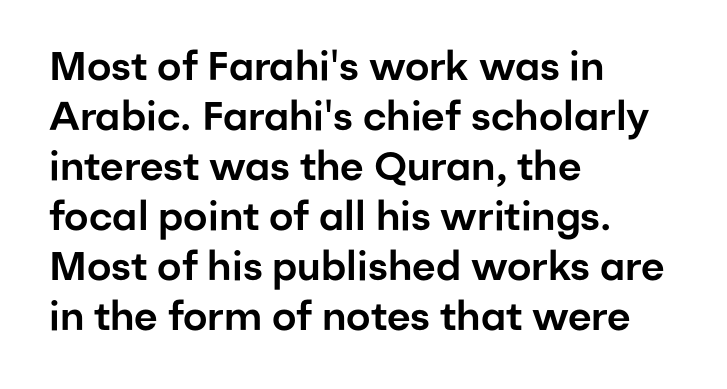
Q: Is the text italic (slanted)? A: No, it is upright.
Q: Is the typeface a serif or a sans-serif typeface? A: Sans-serif.
Q: Is the text underlined? A: No.
Q: How is the paragraph aligned? A: Left-aligned.
Q: Is the spacing between letters normal or unusually wide? A: Normal.
Q: Is the spacing between lines tight, normal or loose? A: Normal.
Q: Width (condensed, normal, or wide)? A: Normal.
Q: Stroke contrast? A: Low.
Q: x-height? A: Medium.
Q: Monospaced? A: No.
